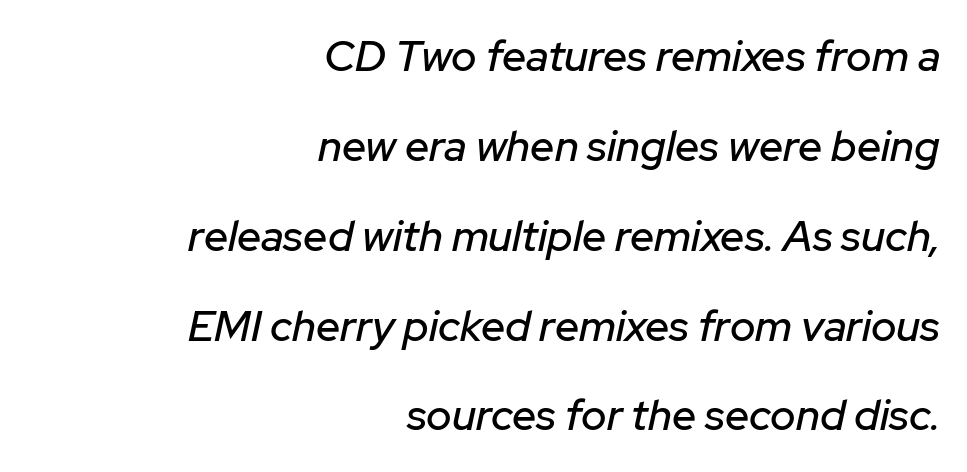
{"italic": "yes", "lean": "right", "slant_degrees": 12, "width": "normal", "stroke_contrast": "low", "x_height": "medium", "monospaced": "no", "underline": "no", "align": "right", "line_spacing": "loose", "line_spacing_ratio": 2.09, "letter_spacing": "normal", "letter_spacing_em": 0.0, "glyph_px": 43}
